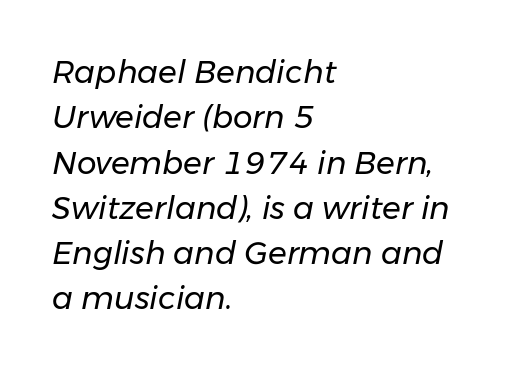
Q: Is the text bold? A: No.
Q: Is the text italic (slanted)? A: Yes, it leans right by about 11 degrees.
Q: Is the text underlined? A: No.
Q: How is the paragraph aligned? A: Left-aligned.
Q: Is the spacing between letters normal or unusually wide? A: Normal.
Q: Is the spacing between lines tight, normal or loose? A: Normal.
Q: Width (condensed, normal, or wide)? A: Normal.
Q: Stroke contrast? A: Low.
Q: x-height? A: Medium.
Q: Monospaced? A: No.
